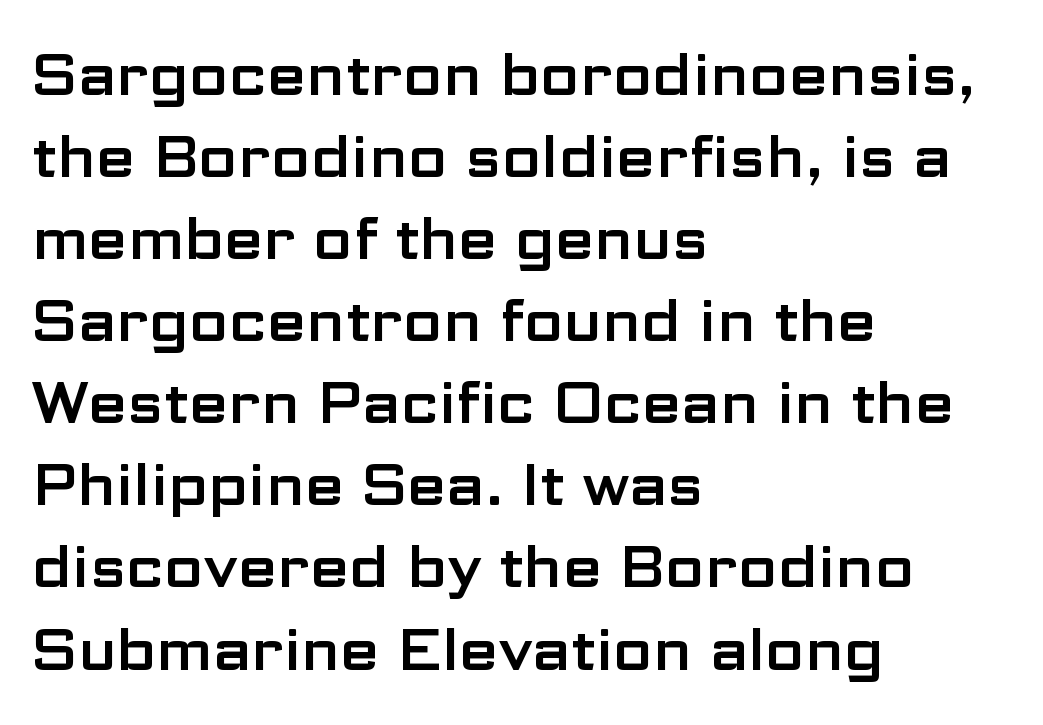
The image shows 57 px wide sans-serif type, upright; set left-aligned, normal line spacing (1.44x), normal letter spacing, not underlined; low stroke contrast and a medium x-height.
